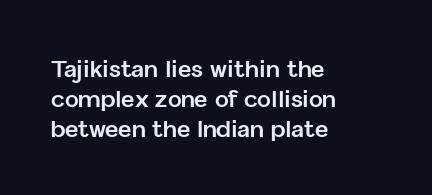
Designer's note — italics off, roman on. Clear beneath every line of the passage. Set as a true bold cut, around the 700 mark. How would I describe the line gaps? Plain and ordinary.
